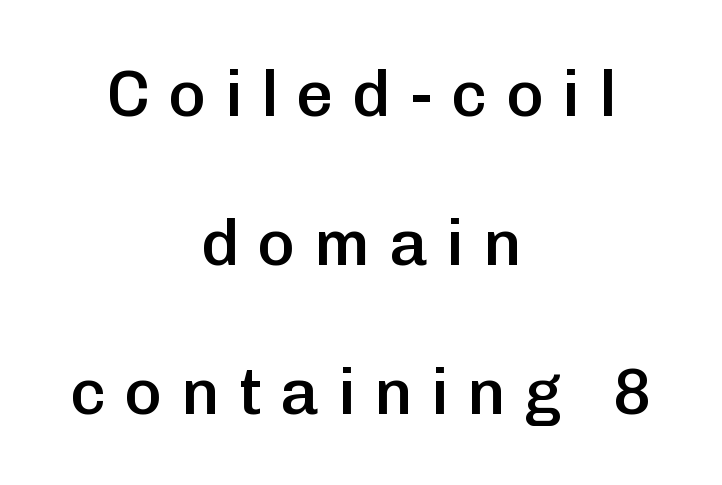
{"serif": "no", "italic": "no", "bold": "semi", "weight": "semibold", "width": "normal", "stroke_contrast": "low", "x_height": "medium", "monospaced": "no", "underline": "no", "align": "center", "line_spacing": "loose", "line_spacing_ratio": 2.29, "letter_spacing": "wide", "letter_spacing_em": 0.28, "glyph_px": 65}
